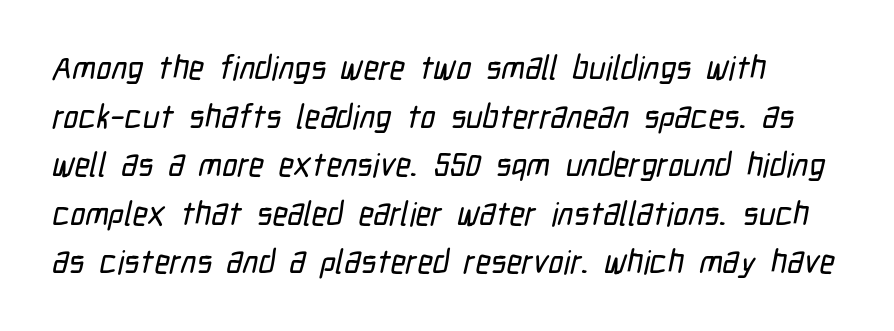
The image shows 33 px condensed sans-serif type; set normal line spacing (1.47x), normal letter spacing, not underlined; low stroke contrast and a medium x-height.
